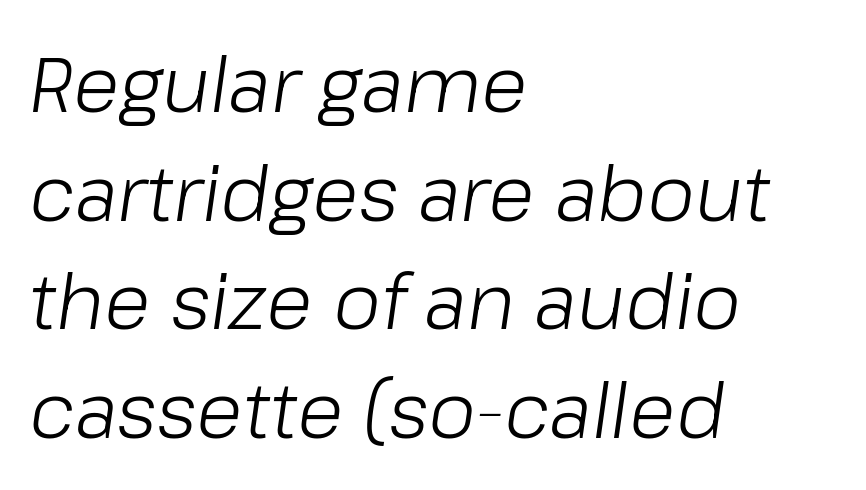
Q: Is the text bold? A: No.
Q: Is the text italic (slanted)? A: Yes, it leans right by about 8 degrees.
Q: Is the text underlined? A: No.
Q: How is the paragraph aligned? A: Left-aligned.
Q: Is the spacing between letters normal or unusually wide? A: Normal.
Q: Is the spacing between lines tight, normal or loose? A: Normal.
Q: Width (condensed, normal, or wide)? A: Normal.
Q: Stroke contrast? A: Low.
Q: x-height? A: Medium.
Q: Monospaced? A: No.
